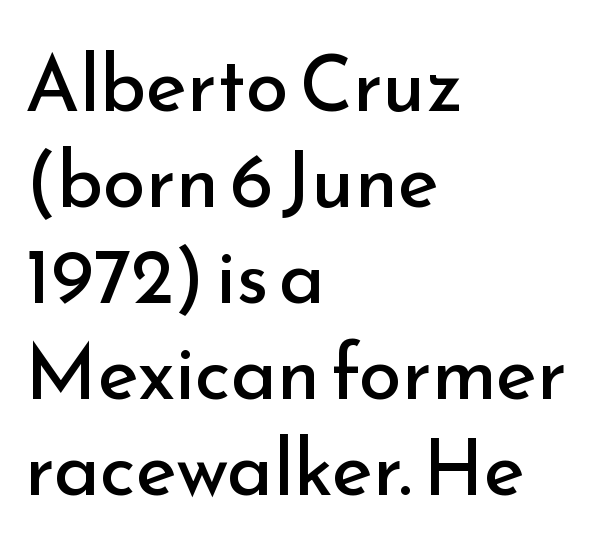
{"serif": "no", "italic": "no", "bold": "no", "weight": "regular", "width": "normal", "stroke_contrast": "low", "x_height": "small", "monospaced": "no", "underline": "no", "align": "left", "line_spacing_ratio": 1.23, "letter_spacing": "normal", "letter_spacing_em": 0.0, "glyph_px": 78}
